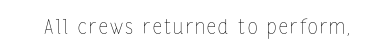
{"italic": "no", "bold": "no", "underline": "no", "glyph_px": 20}
